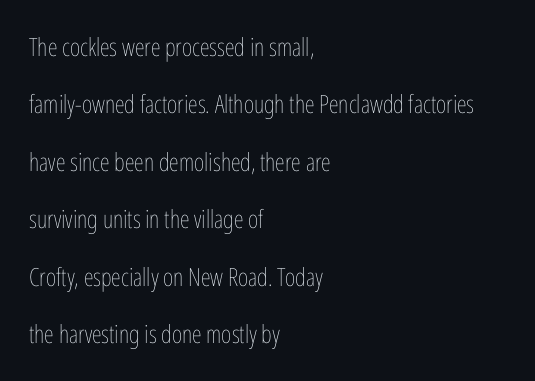
The image shows 25 px text type, upright; set left-aligned, loose line spacing (2.3x), normal letter spacing, not underlined.
